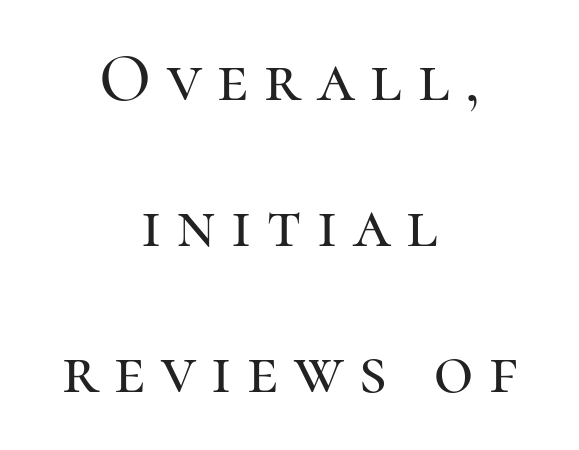
{"serif": "yes", "italic": "no", "width": "normal", "stroke_contrast": "high", "x_height": "medium", "monospaced": "no", "underline": "no", "align": "center", "line_spacing": "loose", "line_spacing_ratio": 2.15, "letter_spacing": "wide", "letter_spacing_em": 0.23, "glyph_px": 68}
